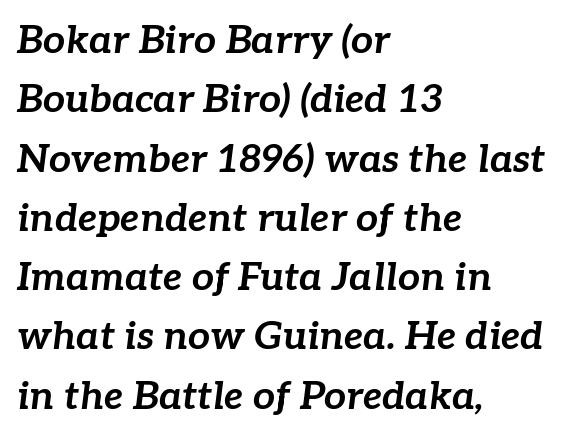
Tracking value appears to be zero — textbook default spacing. Honestly, there is no underline to notice here at all. Where is the straight margin? On the left. The leading is moderate, giving the passage an even texture. The glyphs look as if they've been sheared to an angle.
